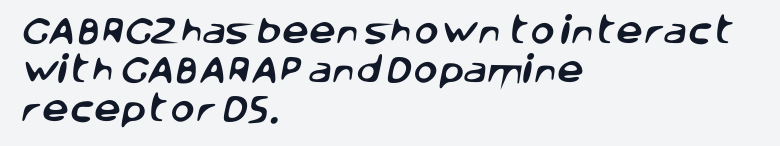
{"serif": "no", "width": "normal", "stroke_contrast": "low", "x_height": "large", "monospaced": "no", "underline": "no", "align": "left", "line_spacing": "normal", "line_spacing_ratio": 1.3, "letter_spacing": "normal", "letter_spacing_em": 0.0, "glyph_px": 30}
